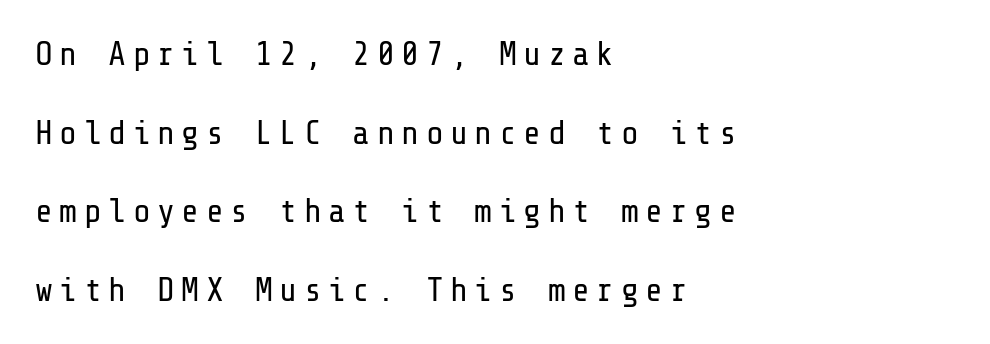
{"serif": "no", "italic": "no", "bold": "no", "weight": "regular", "width": "normal", "stroke_contrast": "low", "x_height": "medium", "underline": "no", "align": "left", "line_spacing": "loose", "line_spacing_ratio": 2.38, "letter_spacing": "wide", "letter_spacing_em": 0.2, "glyph_px": 33}
